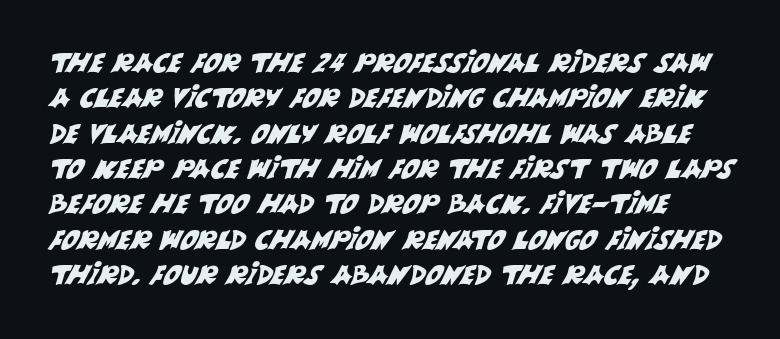
These lines sit exactly where default settings would place them. The gap between lines stays unmarked. Look at the tracking — it's just the regular setting, nothing added.
